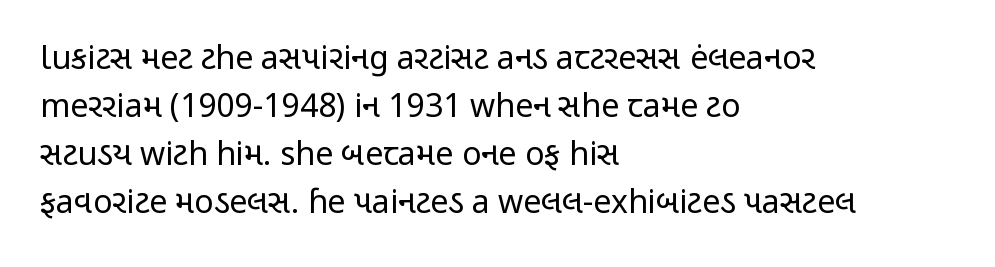
Honestly, the row spacing looks completely unremarkable. Descenders hang freely into open space. Each letter keeps its own natural width here, so spacing adapts to shape. A roman cut, with each character standing at attention. Nope, no serifs anywhere on these letters. The passage shown is not bold in any degree.
